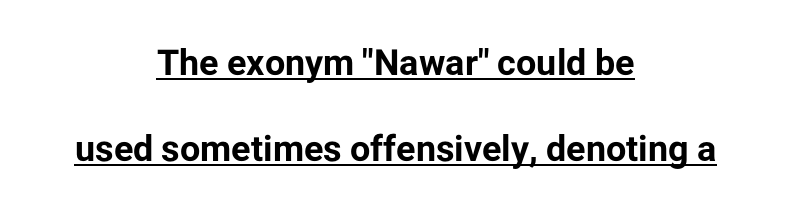
The image shows 36 px bold sans-serif type, upright; set centered, loose line spacing (2.39x), normal letter spacing, underlined; low stroke contrast and a medium x-height.
